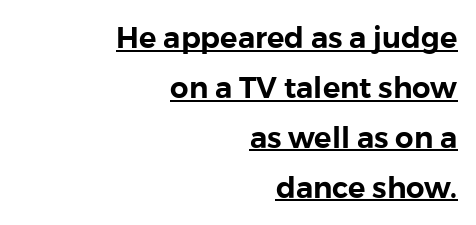
{"serif": "no", "italic": "no", "width": "normal", "x_height": "medium", "monospaced": "no", "underline": "yes", "align": "right", "line_spacing_ratio": 1.72, "letter_spacing": "normal", "letter_spacing_em": 0.0, "glyph_px": 29}
